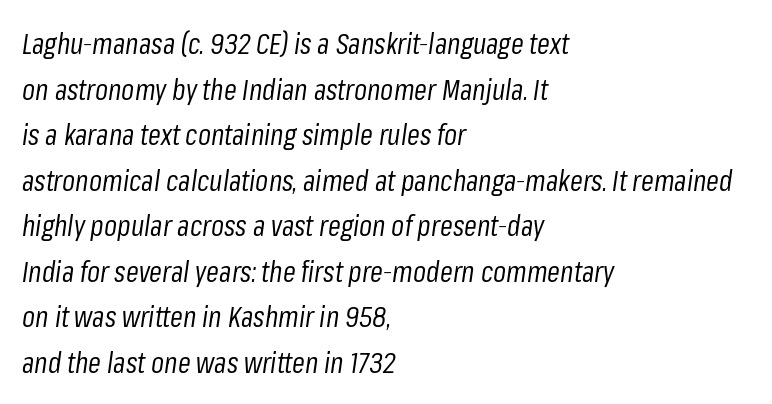
The vertical gap from one line to the next is medium. Posture: slanted. Left-aligned paragraph, ragged on the right. The strokes are not fattened; the text isn't bold.
